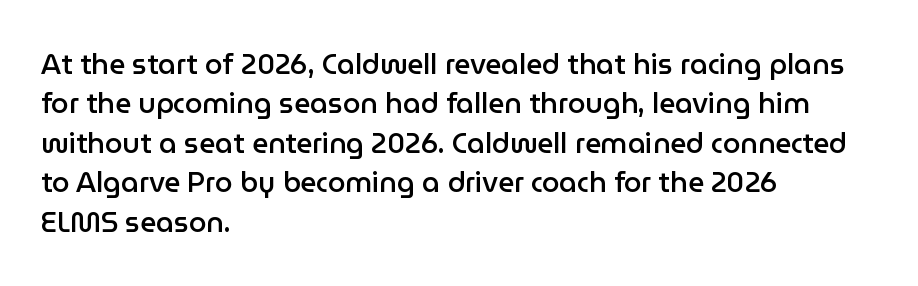
The image shows 28 px semibold sans-serif type, upright; set left-aligned, normal line spacing (1.41x), normal letter spacing, not underlined; low stroke contrast and a medium x-height.
